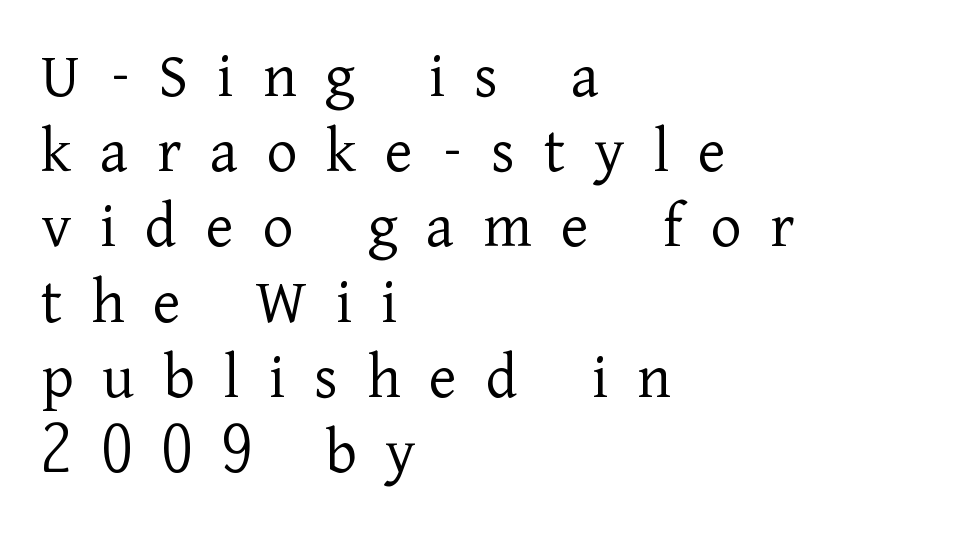
Horizontal alignment here is leftward, the default for most running prose. Posture: upright roman. Successive baselines arrive quickly, one right under another. Do the characters align in a grid? No, the font is proportional.
